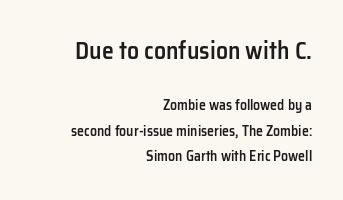
{"italic": "no", "bold": "semi", "underline": "no", "align": "right", "line_spacing_ratio": 1.83, "letter_spacing": "normal", "letter_spacing_em": 0.0, "larger_block": "first", "size_ratio": 1.71, "glyph_px": 24}
